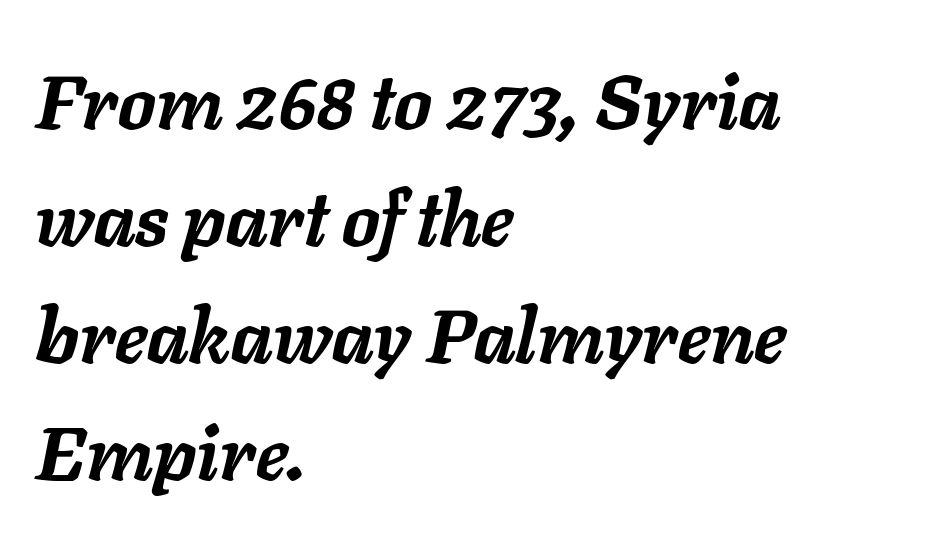
The image shows 75 px semibold type, italic (leaning right); set left-aligned, normal line spacing (1.56x), normal letter spacing, not underlined; low stroke contrast and a medium x-height.
